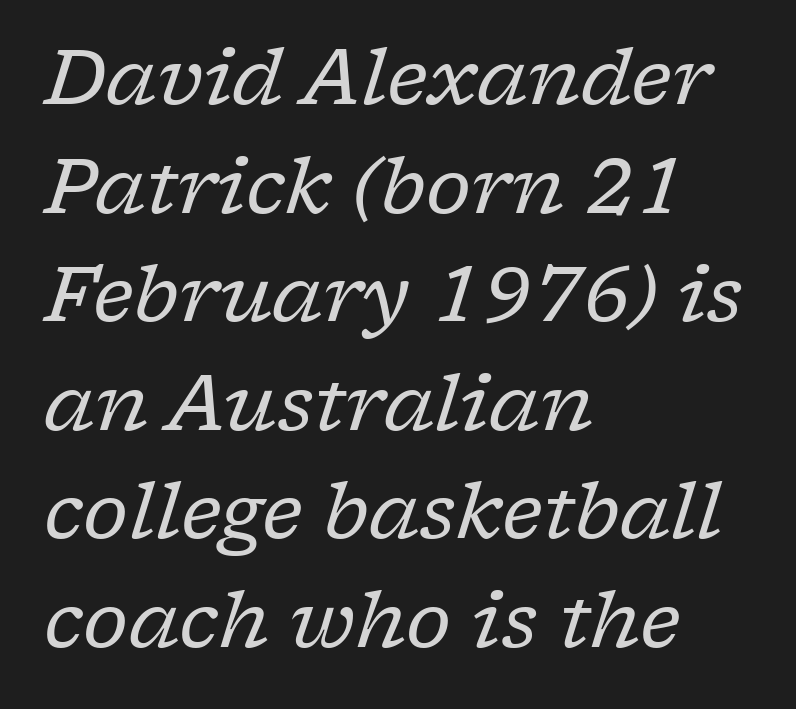
Q: Is the text bold? A: No.
Q: Is the text italic (slanted)? A: Yes, it leans right by about 17 degrees.
Q: Is the typeface a serif or a sans-serif typeface? A: Serif.
Q: Is the text underlined? A: No.
Q: How is the paragraph aligned? A: Left-aligned.
Q: Is the spacing between letters normal or unusually wide? A: Normal.
Q: Is the spacing between lines tight, normal or loose? A: Normal.
Q: Width (condensed, normal, or wide)? A: Normal.
Q: Stroke contrast? A: Low.
Q: x-height? A: Medium.
Q: Monospaced? A: No.
